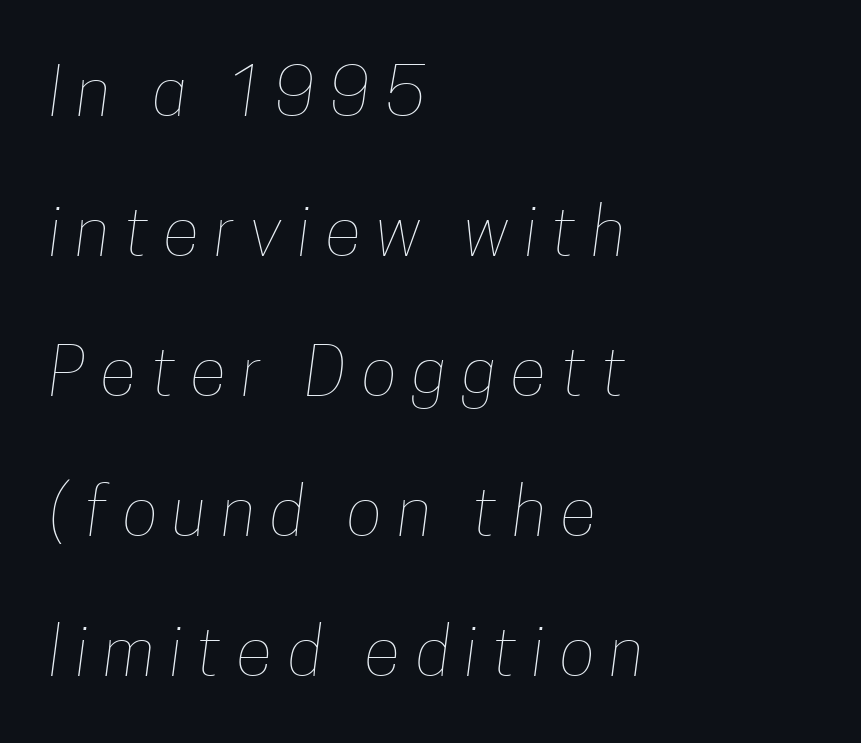
The image shows 67 px thin, condensed type; set left-aligned, loose line spacing (2.09x), unusually wide letter spacing (+0.23 em), not underlined; low stroke contrast and a medium x-height.
